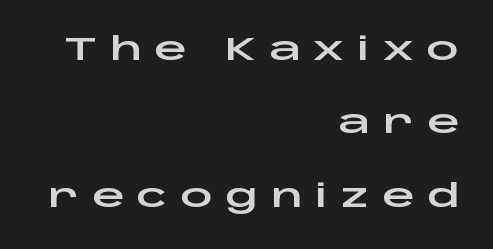
The image shows 32 px wide sans-serif type, upright; set right-aligned, loose line spacing (2.29x), unusually wide letter spacing (+0.4 em), not underlined; low stroke contrast and a large x-height.
